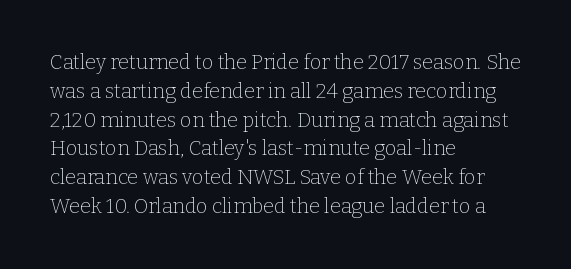
Vertical strokes here are truly vertical. The typesetting does not lean heavy: it is not bold. These lines keep a tight, regular rhythm from letter to letter. Anything drawn beneath the words? Only blank space. The designer left line spacing at the default. Caption: multi-line text, flush left, ragged right.
